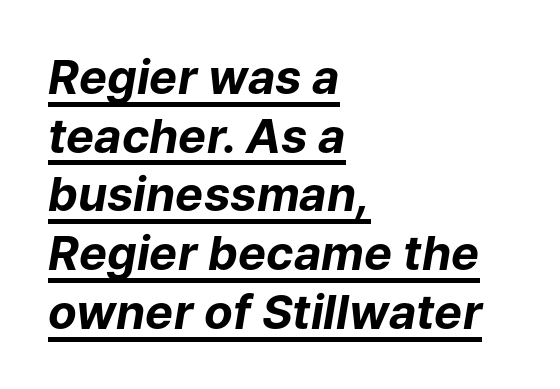
Q: Is the text bold? A: Yes.
Q: Is the text italic (slanted)? A: Yes, it leans right by about 9 degrees.
Q: Is the text underlined? A: Yes.
Q: How is the paragraph aligned? A: Left-aligned.
Q: Is the spacing between letters normal or unusually wide? A: Normal.
Q: Is the spacing between lines tight, normal or loose? A: Normal.
Q: Width (condensed, normal, or wide)? A: Normal.
Q: Stroke contrast? A: Low.
Q: x-height? A: Medium.
Q: Monospaced? A: No.
